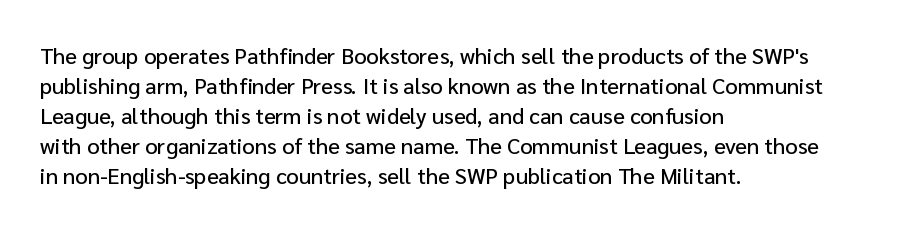
Q: Is the text italic (slanted)? A: No, it is upright.
Q: Is the text underlined? A: No.
Q: How is the paragraph aligned? A: Left-aligned.
Q: Is the spacing between letters normal or unusually wide? A: Normal.
Q: Is the spacing between lines tight, normal or loose? A: Normal.
